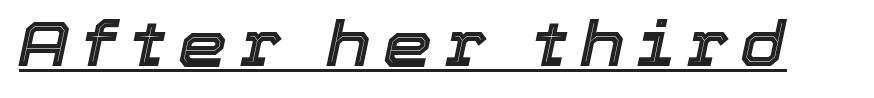
The image shows 62 px text type, italic (leaning right); set unusually wide letter spacing (+0.2 em), underlined; a medium x-height.
